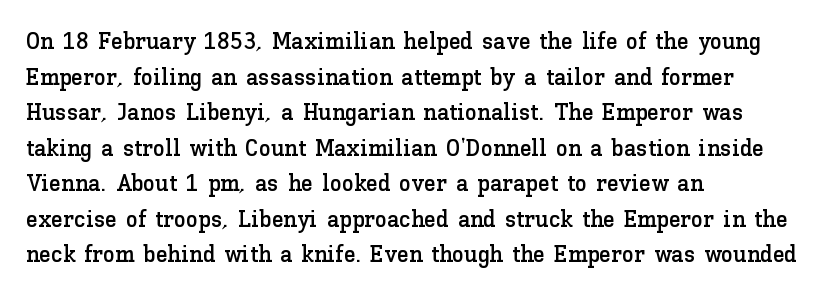
The image shows 24 px text type, upright; set left-aligned, normal line spacing (1.48x), normal letter spacing, not underlined.
